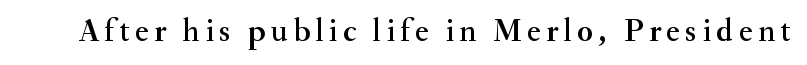
{"serif": "yes", "italic": "no", "width": "normal", "stroke_contrast": "medium", "x_height": "small", "monospaced": "no", "underline": "no", "glyph_px": 32}
